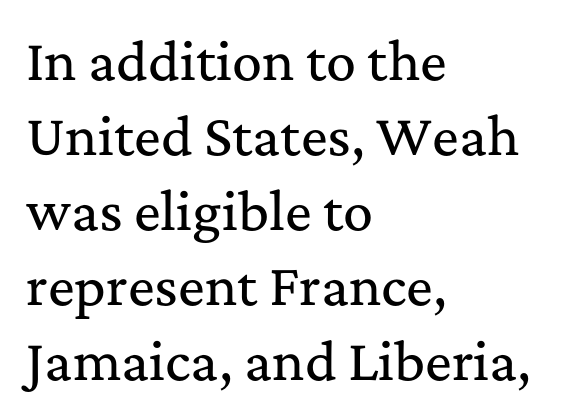
{"serif": "yes", "italic": "no", "width": "normal", "stroke_contrast": "medium", "x_height": "medium", "monospaced": "no", "underline": "no", "align": "left", "line_spacing": "normal", "line_spacing_ratio": 1.5, "letter_spacing": "normal", "letter_spacing_em": 0.0, "glyph_px": 50}
